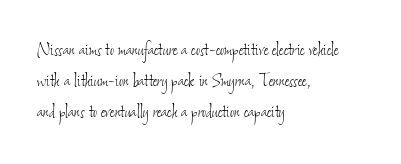
Q: Is the text bold? A: No.
Q: Is the text underlined? A: No.
Q: How is the paragraph aligned? A: Left-aligned.
Q: Is the spacing between letters normal or unusually wide? A: Normal.
Q: Is the spacing between lines tight, normal or loose? A: Normal.
